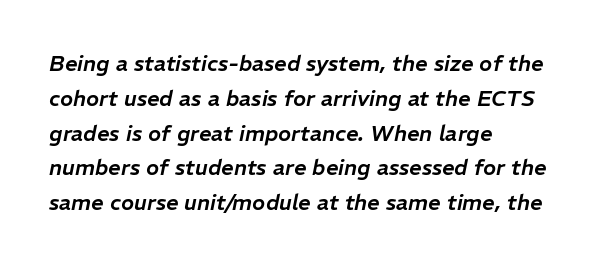
The image shows 22 px text type, italic (leaning right); set left-aligned, normal line spacing (1.58x), normal letter spacing, not underlined.
